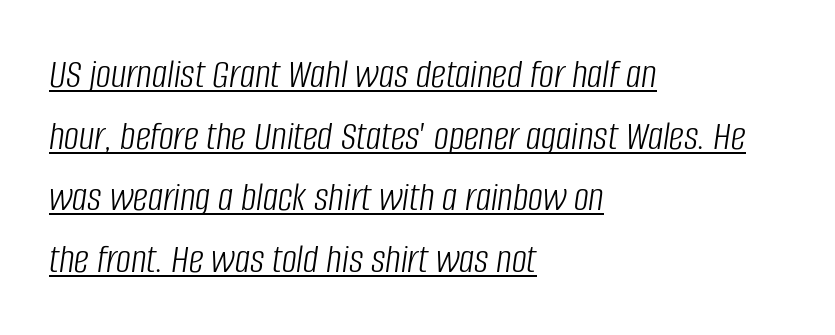
Q: Is the text bold? A: No.
Q: Is the text italic (slanted)? A: Yes, it leans right by about 8 degrees.
Q: Is the text underlined? A: Yes.
Q: How is the paragraph aligned? A: Left-aligned.
Q: Is the spacing between letters normal or unusually wide? A: Normal.
Q: Is the spacing between lines tight, normal or loose? A: Normal.
Q: Width (condensed, normal, or wide)? A: Condensed.
Q: Stroke contrast? A: Low.
Q: x-height? A: Large.
Q: Monospaced? A: No.
